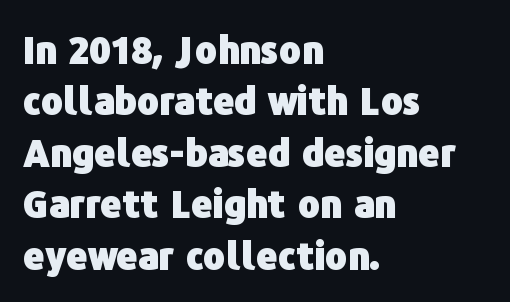
The image shows 37 px heavy sans-serif type, upright; set left-aligned, normal line spacing (1.39x), normal letter spacing, not underlined; low stroke contrast and a medium x-height.
